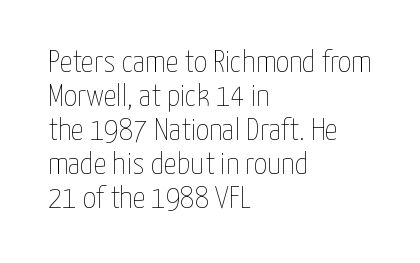
{"italic": "no", "bold": "no", "weight": "thin", "width": "condensed", "stroke_contrast": "low", "x_height": "medium", "monospaced": "no", "underline": "no", "align": "left", "line_spacing": "tight", "line_spacing_ratio": 1.06, "letter_spacing": "normal", "letter_spacing_em": 0.0, "glyph_px": 32}
